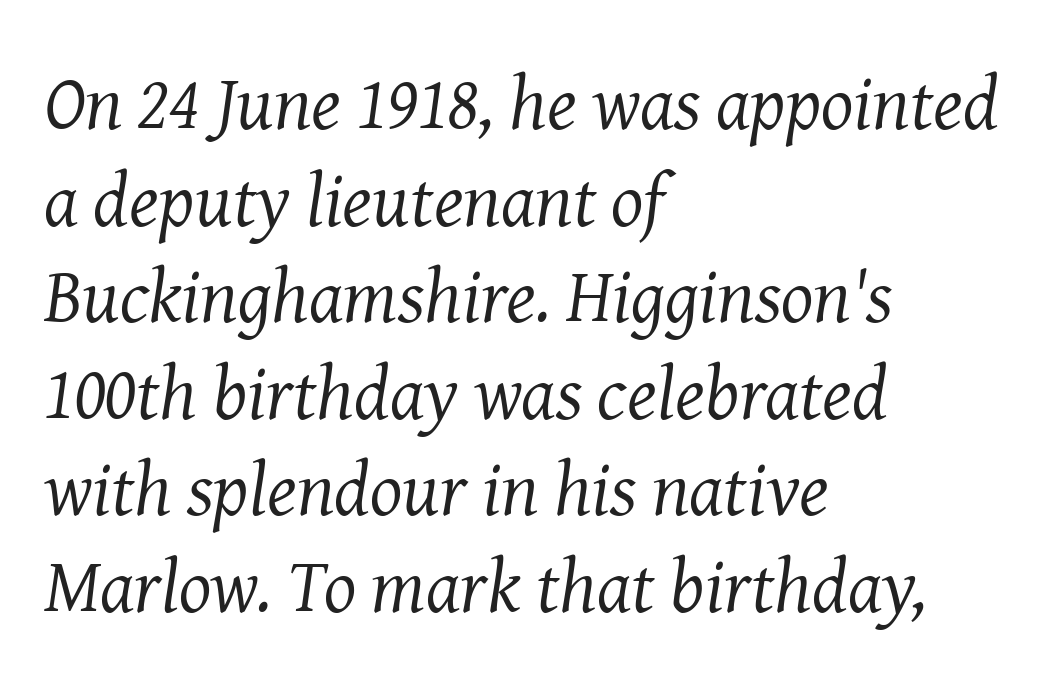
The image shows 76 px regular-weight serif type, italic (leaning right); set left-aligned, normal line spacing (1.27x), normal letter spacing, not underlined; medium stroke contrast and a medium x-height.
